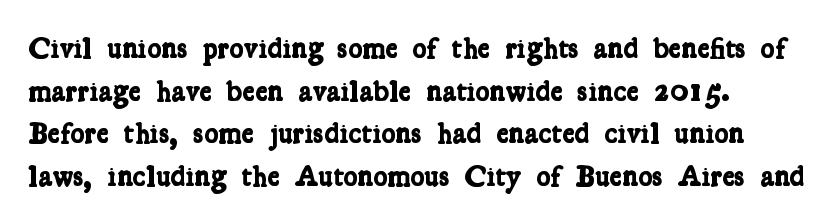
The image shows 30 px bold, condensed serif type; set normal line spacing (1.42x), normal letter spacing, not underlined; low stroke contrast and a medium x-height.
